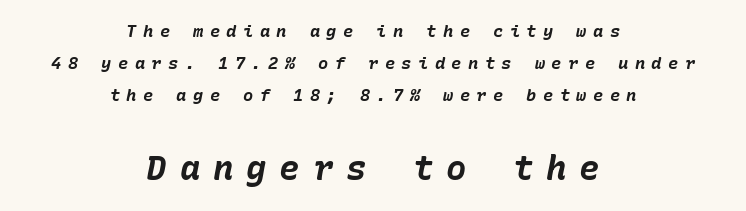
The image shows 34 px bold type, italic (leaning right); set centered, line spacing 1.89x, unusually wide letter spacing (+0.38 em), not underlined; the second (bottom) block is 2.0x larger; low stroke contrast and a medium x-height.
